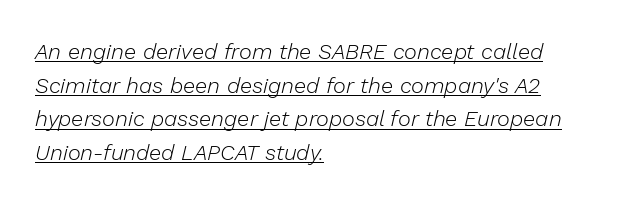
Q: Is the text bold? A: No.
Q: Is the text italic (slanted)? A: Yes, it leans right by about 13 degrees.
Q: Is the text underlined? A: Yes.
Q: How is the paragraph aligned? A: Left-aligned.
Q: Is the spacing between letters normal or unusually wide? A: Normal.
Q: Is the spacing between lines tight, normal or loose? A: Normal.
